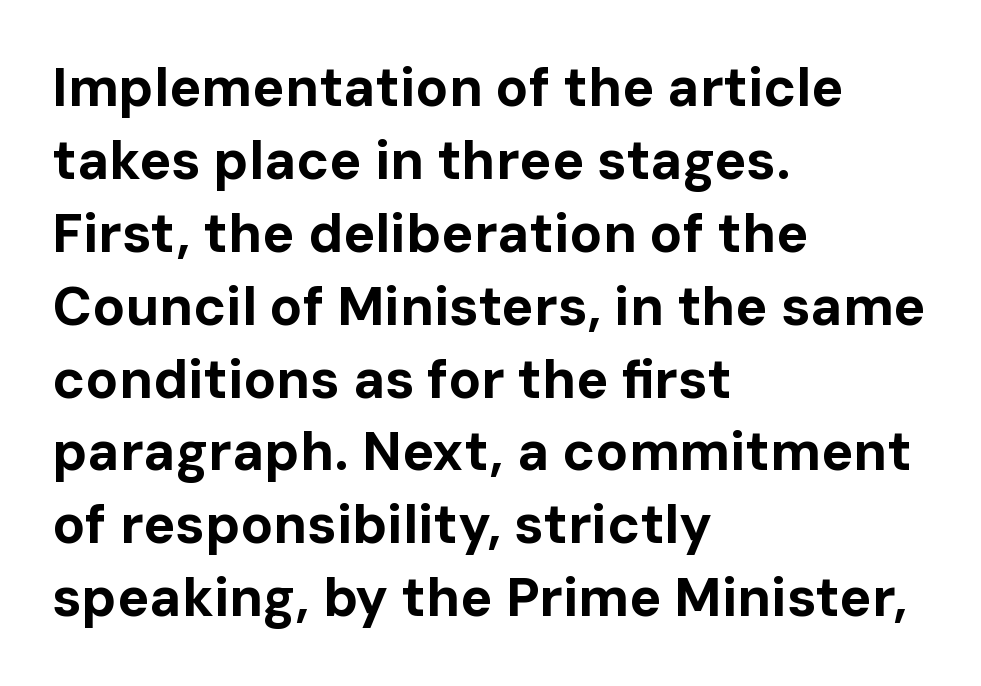
{"serif": "no", "italic": "no", "bold": "yes", "weight": "bold", "width": "normal", "stroke_contrast": "low", "x_height": "medium", "monospaced": "no", "underline": "no", "align": "left", "line_spacing": "normal", "line_spacing_ratio": 1.35, "letter_spacing": "normal", "letter_spacing_em": 0.0, "glyph_px": 54}
